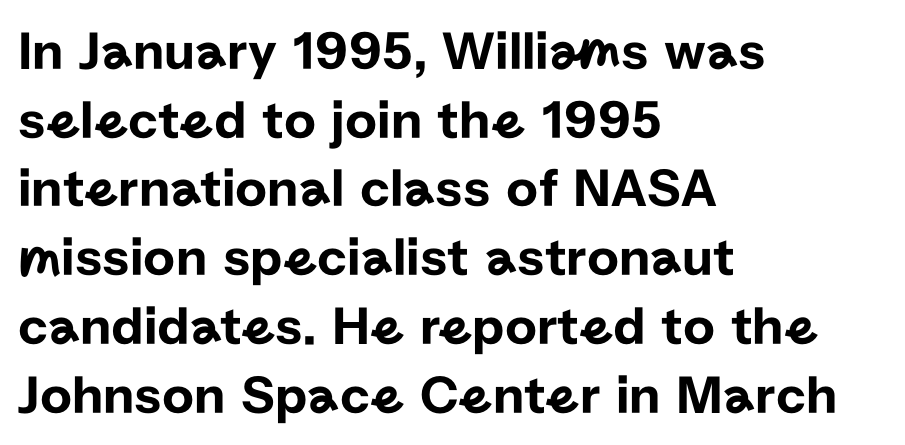
The image shows 55 px sans-serif type, upright; set left-aligned, normal line spacing (1.25x), normal letter spacing, not underlined; low stroke contrast and a medium x-height.
